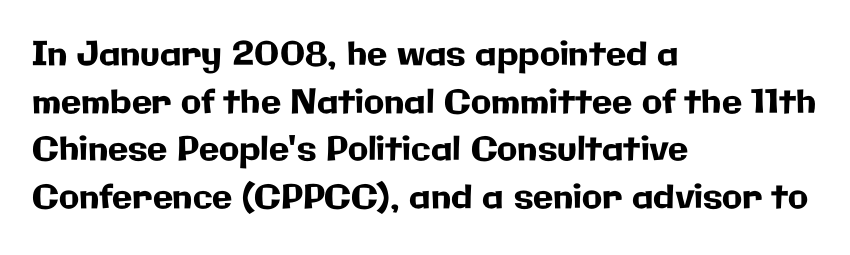
The image shows 33 px sans-serif type, upright; set left-aligned, normal line spacing (1.44x), normal letter spacing, not underlined; low stroke contrast and a medium x-height.
